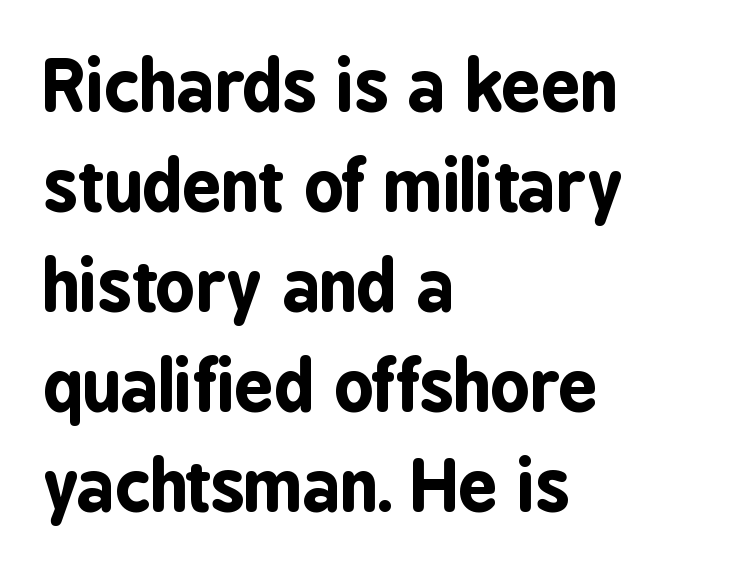
The image shows 69 px bold, condensed sans-serif type, upright; set left-aligned, normal line spacing (1.45x), normal letter spacing, not underlined; low stroke contrast and a medium x-height.
